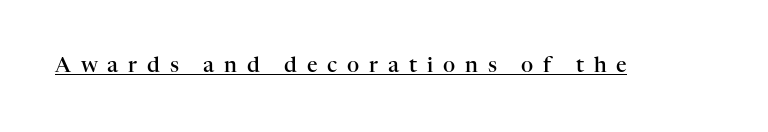
The image shows 21 px text type, upright; set unusually wide letter spacing (+0.47 em), underlined.
